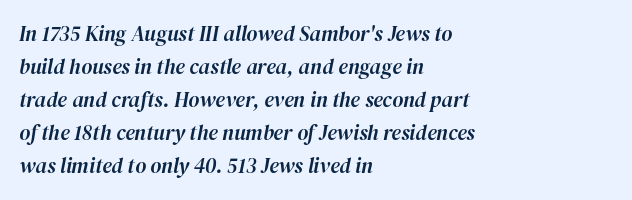
The rag falls on the right side of this text block. Type without underlining. The passage shown has conventional tracking throughout. One glance says typical: line gaps are just what's usual. Every character sits at an angle, as italics do.
